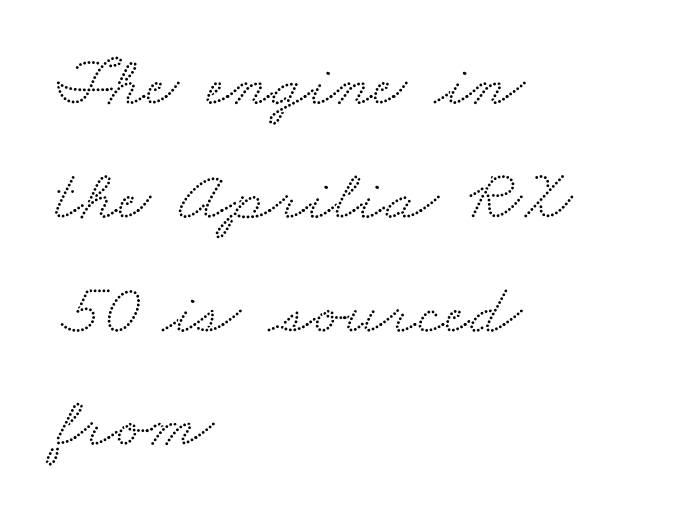
{"serif": "yes", "width": "wide", "stroke_contrast": "medium", "x_height": "small", "monospaced": "no", "underline": "no", "align": "left", "line_spacing": "normal", "line_spacing_ratio": 1.58, "letter_spacing": "normal", "letter_spacing_em": 0.0, "glyph_px": 72}
